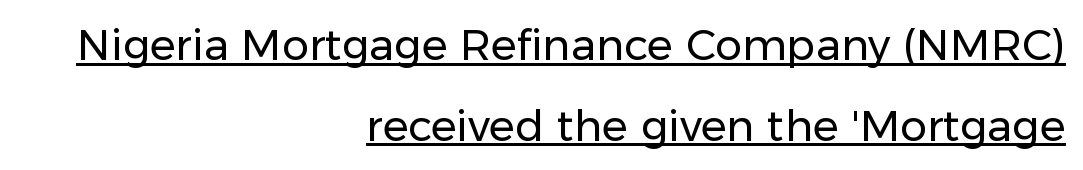
The image shows 43 px regular-weight sans-serif type, upright; set right-aligned, line spacing 1.88x, normal letter spacing, underlined; low stroke contrast and a medium x-height.
